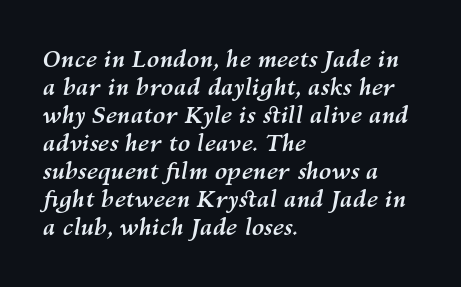
The paragraph has a hard left edge and a soft right edge. Nobody drew a line under any word here. In terms of posture, this sample is oblique. How heavy is the stroke? Heavy — this is a bold. Tracking here is standard; glyphs follow each other at the usual distance.
